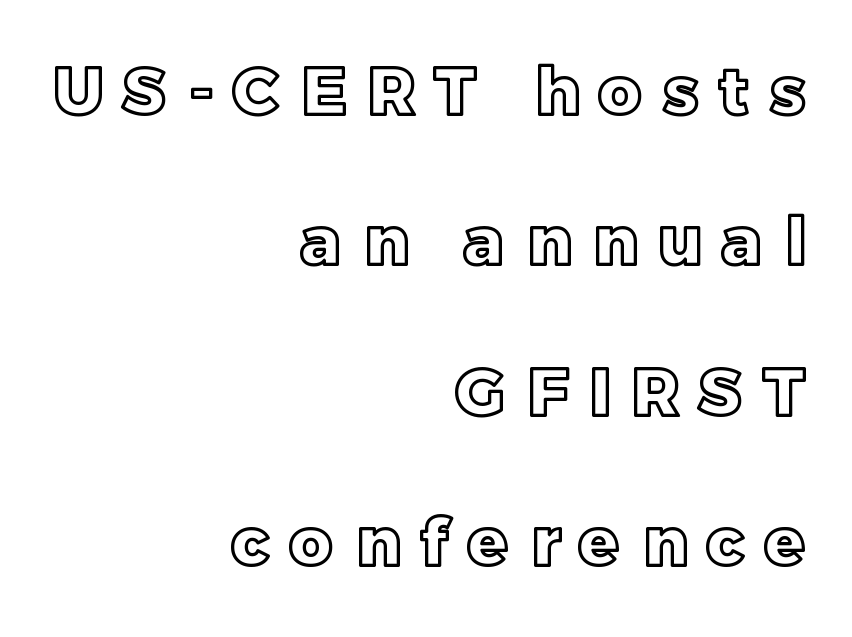
{"italic": "no", "width": "normal", "x_height": "large", "monospaced": "no", "underline": "no", "align": "right", "line_spacing": "loose", "line_spacing_ratio": 2.28, "letter_spacing": "wide", "letter_spacing_em": 0.32, "glyph_px": 66}
